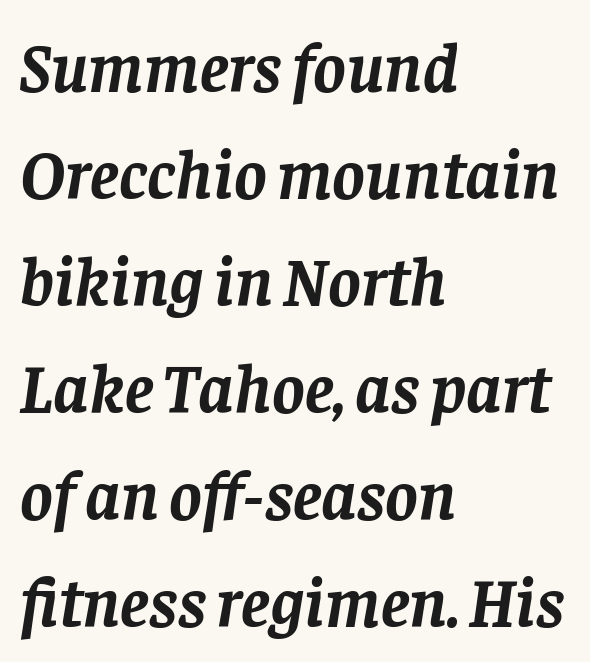
{"serif": "yes", "italic": "yes", "lean": "right", "slant_degrees": 8, "bold": "yes", "weight": "semibold", "width": "normal", "stroke_contrast": "low", "x_height": "large", "monospaced": "no", "underline": "no", "align": "left", "line_spacing": "normal", "line_spacing_ratio": 1.55, "letter_spacing": "normal", "letter_spacing_em": 0.0, "glyph_px": 69}
